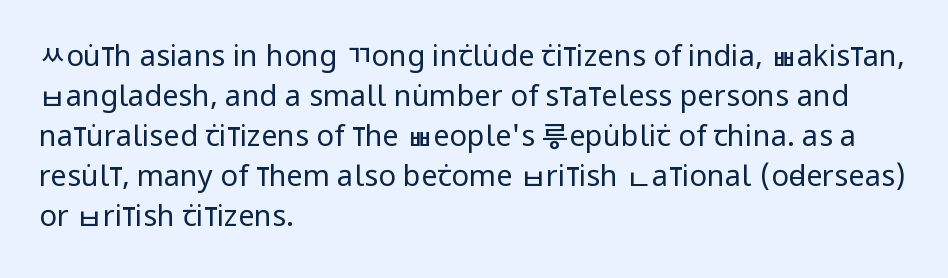
The lines are quadded left. Students, note that the glyphs here touch the page at normal intervals. Is the type heavy? It reads as light-to-regular instead. The passage shown is typed in a proportional face where columns would drift. Notice how descenders clear the ascenders below comfortably — that's standard leading.
